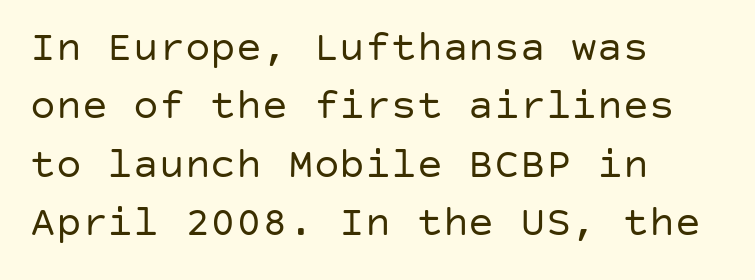
Does the type have serifs? No, each stem ends abruptly. Vertical strokes here are truly vertical. The passage shown is not underscored anywhere. Heaviness? Minimal to ordinary, like unemphasized prose. The gaps between neighbouring characters are ordinary and unremarkable. Does the copy run flush right? No — it runs flush left.
